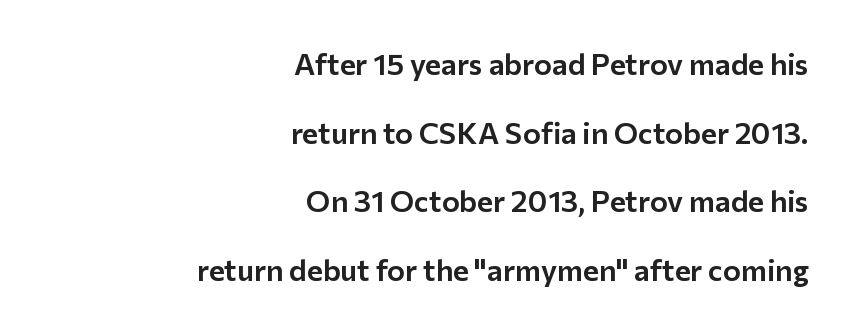
{"serif": "no", "italic": "no", "width": "normal", "stroke_contrast": "low", "x_height": "medium", "monospaced": "no", "underline": "no", "align": "right", "line_spacing": "loose", "line_spacing_ratio": 2.29, "letter_spacing": "normal", "letter_spacing_em": 0.0, "glyph_px": 30}
